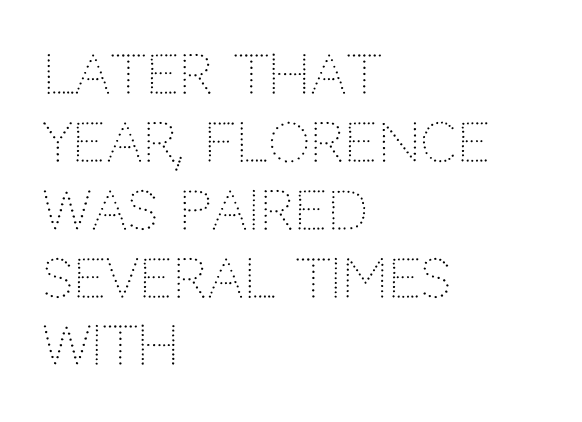
The image shows 53 px light sans-serif type, upright; set left-aligned, normal line spacing (1.28x), normal letter spacing, not underlined; low stroke contrast and a large x-height.
